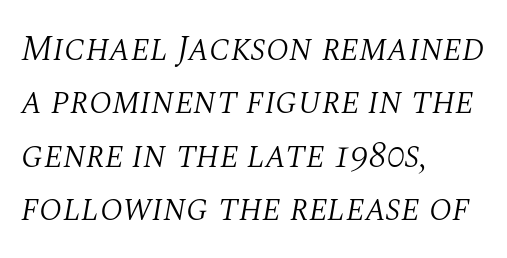
The image shows 36 px light serif type, italic (leaning right); set left-aligned, normal line spacing (1.48x), normal letter spacing, not underlined; medium stroke contrast and a large x-height.
